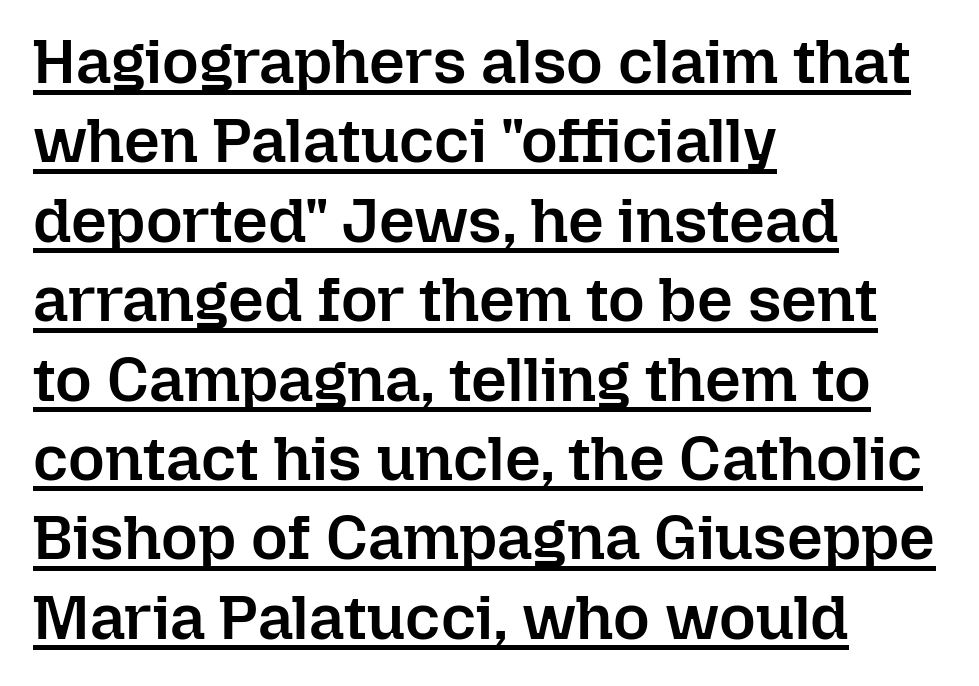
Q: Is the text bold? A: Semi-bold.
Q: Is the text italic (slanted)? A: No, it is upright.
Q: Is the text underlined? A: Yes.
Q: How is the paragraph aligned? A: Left-aligned.
Q: Is the spacing between letters normal or unusually wide? A: Normal.
Q: Is the spacing between lines tight, normal or loose? A: Normal.
Q: Width (condensed, normal, or wide)? A: Normal.
Q: Stroke contrast? A: Low.
Q: x-height? A: Medium.
Q: Monospaced? A: No.
